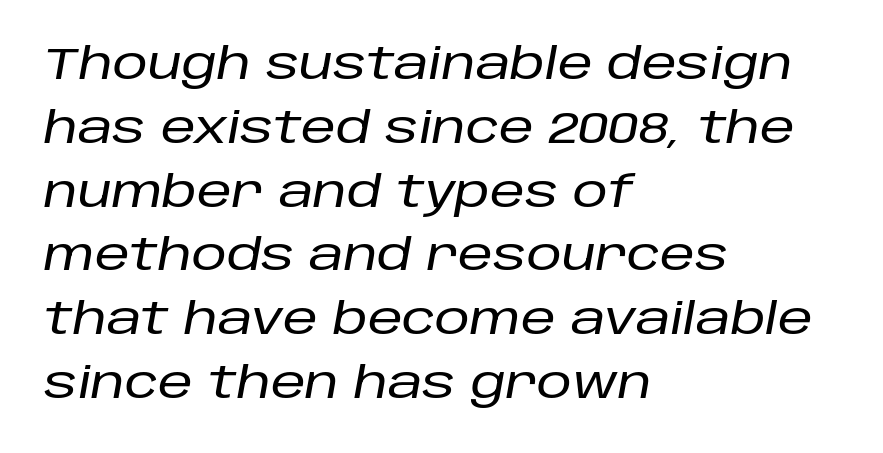
The passage shown has conventional tracking throughout. Any mark beneath the type? The region is blank. Honestly, the row spacing looks completely unremarkable. The passage shown leans; its letterforms are oblique. Think of a printed novel: that variable character pitch is what you see here. These lines stack with their left ends in a neat column.
